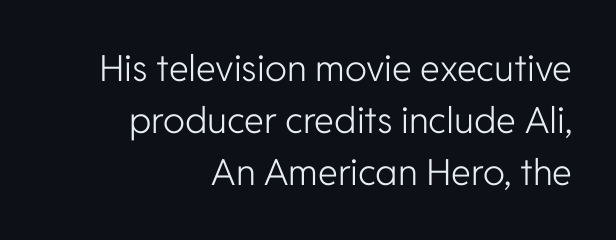
{"serif": "no", "italic": "no", "bold": "no", "weight": "light", "width": "normal", "stroke_contrast": "low", "x_height": "medium", "monospaced": "no", "underline": "no", "align": "right", "line_spacing": "normal", "line_spacing_ratio": 1.44, "letter_spacing": "normal", "letter_spacing_em": 0.0, "glyph_px": 36}
